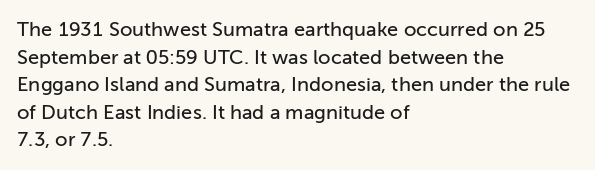
Q: Is the text italic (slanted)? A: No, it is upright.
Q: Is the text underlined? A: No.
Q: How is the paragraph aligned? A: Left-aligned.
Q: Is the spacing between letters normal or unusually wide? A: Normal.
Q: Is the spacing between lines tight, normal or loose? A: Normal.
